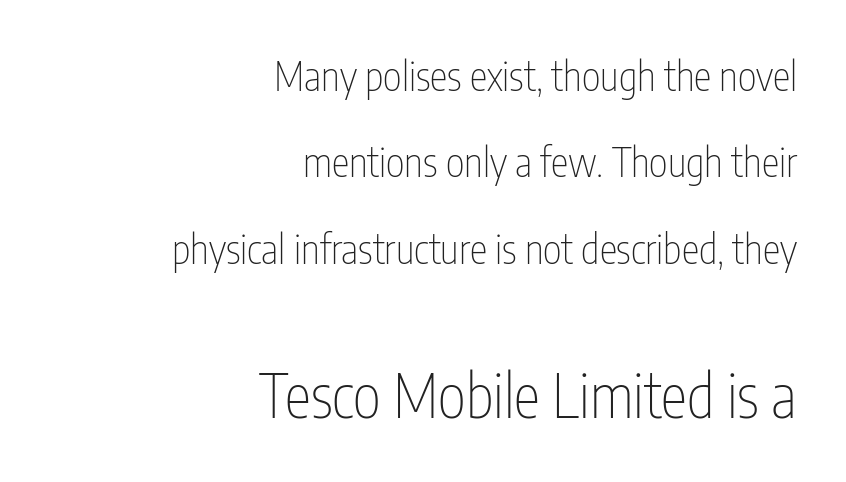
Q: Is the text bold? A: No.
Q: Is the text italic (slanted)? A: No, it is upright.
Q: Is the typeface a serif or a sans-serif typeface? A: Sans-serif.
Q: Is the text underlined? A: No.
Q: How is the paragraph aligned? A: Right-aligned.
Q: Is the spacing between letters normal or unusually wide? A: Normal.
Q: Is the spacing between lines tight, normal or loose? A: Loose.
Q: Which block of text is set in a larger size, the first (top) or the second (bottom)? A: The second (bottom) one.
Q: Width (condensed, normal, or wide)? A: Condensed.
Q: Stroke contrast? A: Low.
Q: x-height? A: Medium.
Q: Monospaced? A: No.
